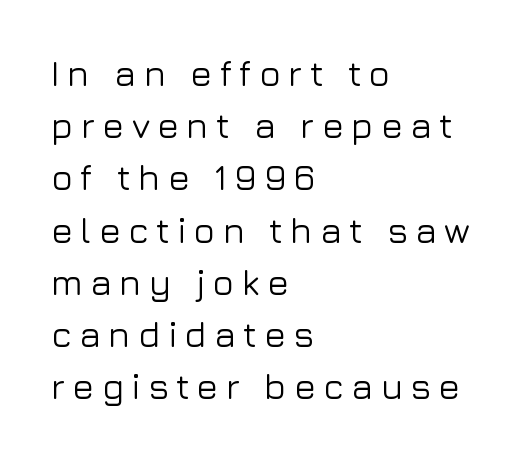
Serif or sans? Sans — the stroke terminals are bare. Vertically, the passage feels balanced, rows spaced as you'd expect. Underline: absent. The passage shown is typed in a proportional face where columns would drift. The lettering stays uniformly vertical, giving the passage a roman look. These lines stack with their left ends in a neat column.
